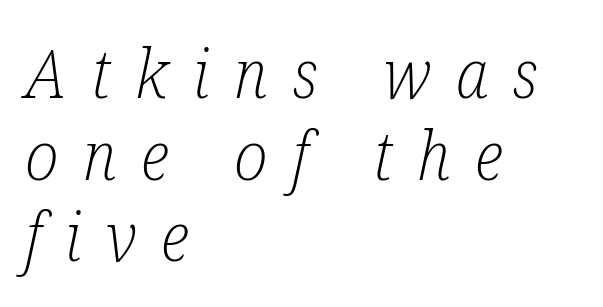
Q: Is the text bold? A: No.
Q: Is the text italic (slanted)? A: Yes, it leans right by about 12 degrees.
Q: Is the typeface a serif or a sans-serif typeface? A: Serif.
Q: Is the text underlined? A: No.
Q: How is the paragraph aligned? A: Left-aligned.
Q: Is the spacing between letters normal or unusually wide? A: Unusually wide.
Q: Width (condensed, normal, or wide)? A: Condensed.
Q: Stroke contrast? A: Low.
Q: x-height? A: Medium.
Q: Monospaced? A: No.
